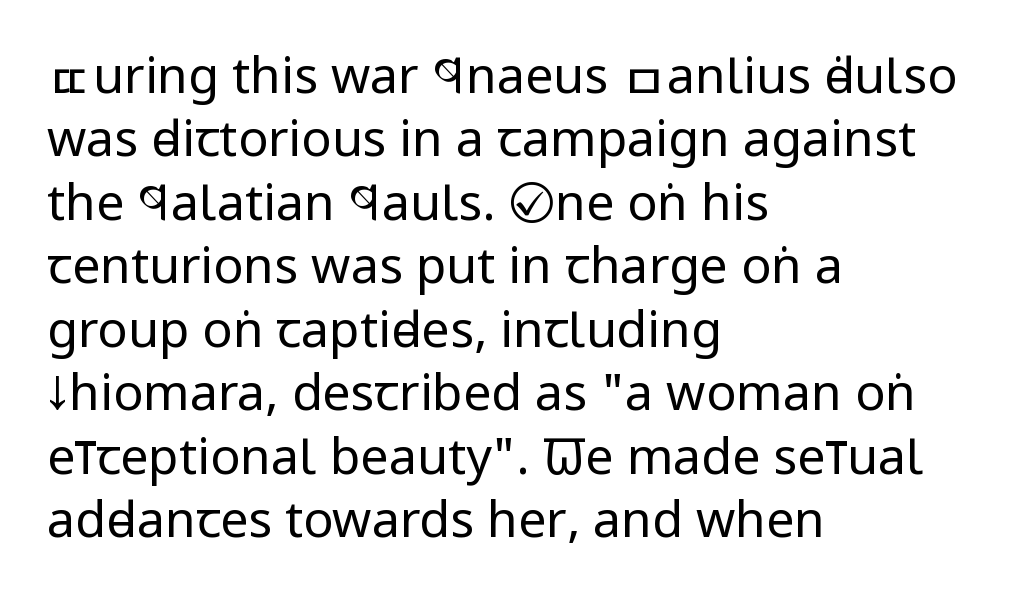
Q: Is the text bold? A: No.
Q: Is the text italic (slanted)? A: No, it is upright.
Q: Is the typeface a serif or a sans-serif typeface? A: Sans-serif.
Q: Is the text underlined? A: No.
Q: How is the paragraph aligned? A: Left-aligned.
Q: Is the spacing between letters normal or unusually wide? A: Normal.
Q: Is the spacing between lines tight, normal or loose? A: Normal.
Q: Width (condensed, normal, or wide)? A: Condensed.
Q: Stroke contrast? A: Low.
Q: x-height? A: Large.
Q: Monospaced? A: No.
